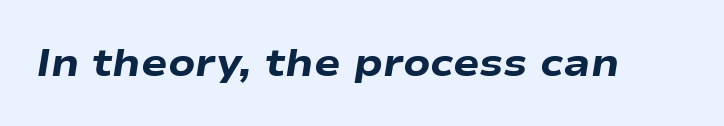
{"italic": "yes", "lean": "right", "slant_degrees": 9, "bold": "yes", "weight": "heavy", "width": "wide", "stroke_contrast": "low", "x_height": "medium", "monospaced": "no", "underline": "no", "letter_spacing": "normal", "letter_spacing_em": 0.0, "glyph_px": 39}
